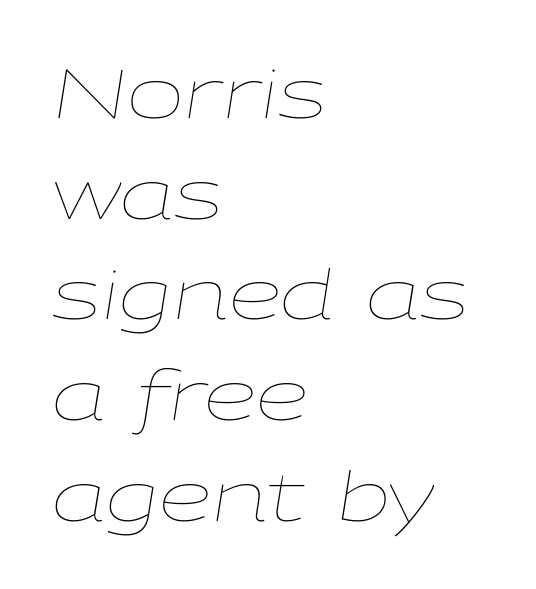
The typography opts for an oblique posture over an upright one. The passage shown stacks its lines at a standard gap. Looks like regular typesetting: each glyph gets only the width it needs. Left-aligned paragraph, ragged on the right. Plain, unruled lines of type.
